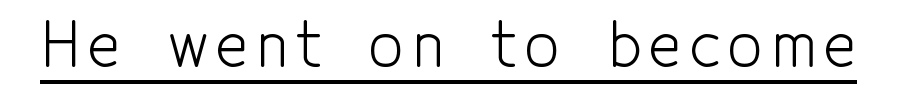
Q: Is the text bold? A: No.
Q: Is the text italic (slanted)? A: No, it is upright.
Q: Is the typeface a serif or a sans-serif typeface? A: Sans-serif.
Q: Is the text underlined? A: Yes.
Q: Width (condensed, normal, or wide)? A: Condensed.
Q: x-height? A: Medium.
Q: Monospaced? A: No.
